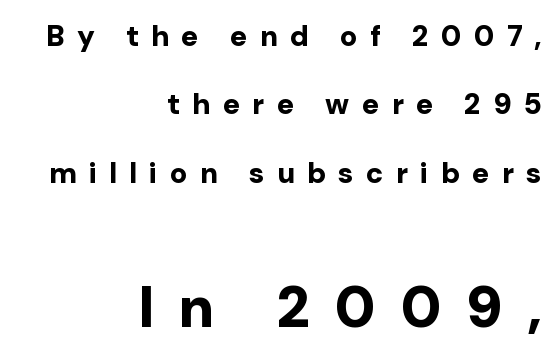
The font family rendered here belongs to the sans-serif group. Letter spacing: wide. Italic: no, the glyphs are upright roman. Typographic density is high because the face is bold.
